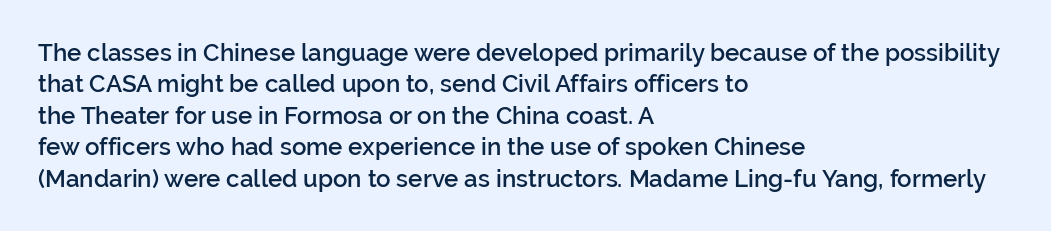
{"italic": "no", "bold": "semi", "underline": "no", "align": "left", "line_spacing": "normal", "line_spacing_ratio": 1.31, "letter_spacing": "normal", "letter_spacing_em": 0.0, "glyph_px": 24}
